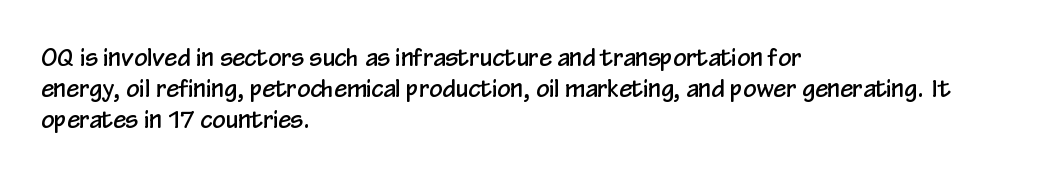
The image shows 23 px text type, upright; set left-aligned, normal line spacing (1.34x), normal letter spacing, not underlined.
